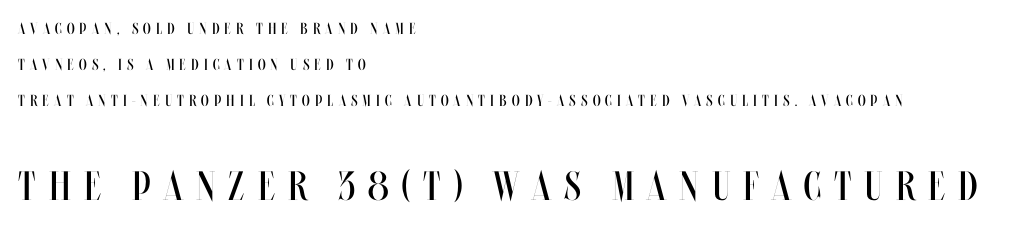
Q: Is the text bold? A: No.
Q: Is the text italic (slanted)? A: No, it is upright.
Q: Is the text underlined? A: No.
Q: How is the paragraph aligned? A: Left-aligned.
Q: Is the spacing between letters normal or unusually wide? A: Unusually wide.
Q: Is the spacing between lines tight, normal or loose? A: Loose.
Q: Which block of text is set in a larger size, the first (top) or the second (bottom)? A: The second (bottom) one.
Q: Width (condensed, normal, or wide)? A: Condensed.
Q: Stroke contrast? A: Medium.
Q: x-height? A: Large.
Q: Monospaced? A: No.
